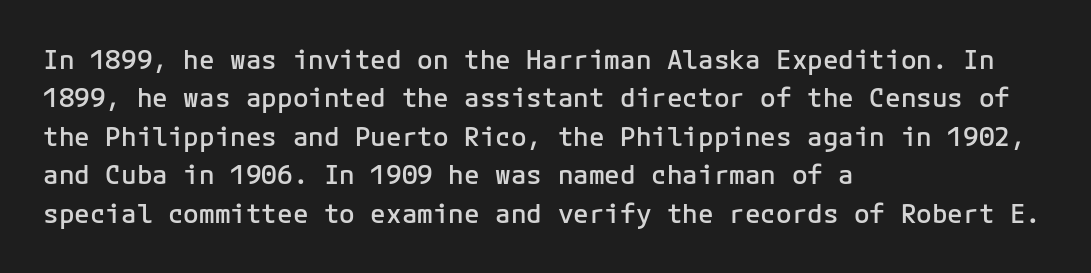
Q: Is the text bold? A: Semi-bold.
Q: Is the text italic (slanted)? A: No, it is upright.
Q: Is the text underlined? A: No.
Q: How is the paragraph aligned? A: Left-aligned.
Q: Is the spacing between letters normal or unusually wide? A: Normal.
Q: Is the spacing between lines tight, normal or loose? A: Normal.
